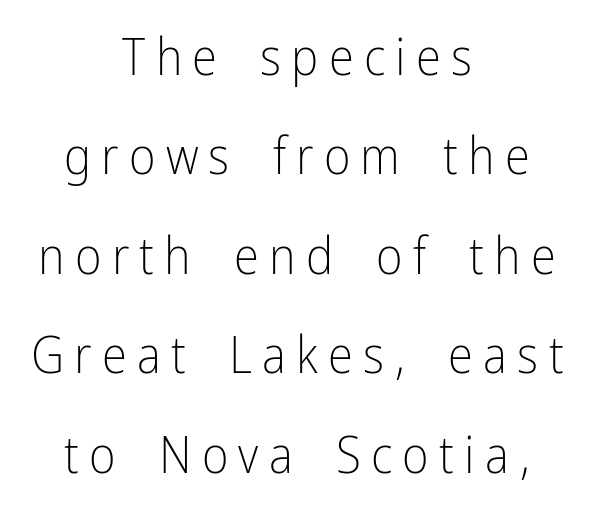
Each letter keeps its own natural width here, so spacing adapts to shape. Is this a heavy cut? Hardly; it is regular or lighter. Caption: expanded tracking, letters set apart. Words float on clear page, feet unadorned. Is the block centered? Yes — each line is placed symmetrically about the middle. This sample trades compactness for vertical openness between lines.
